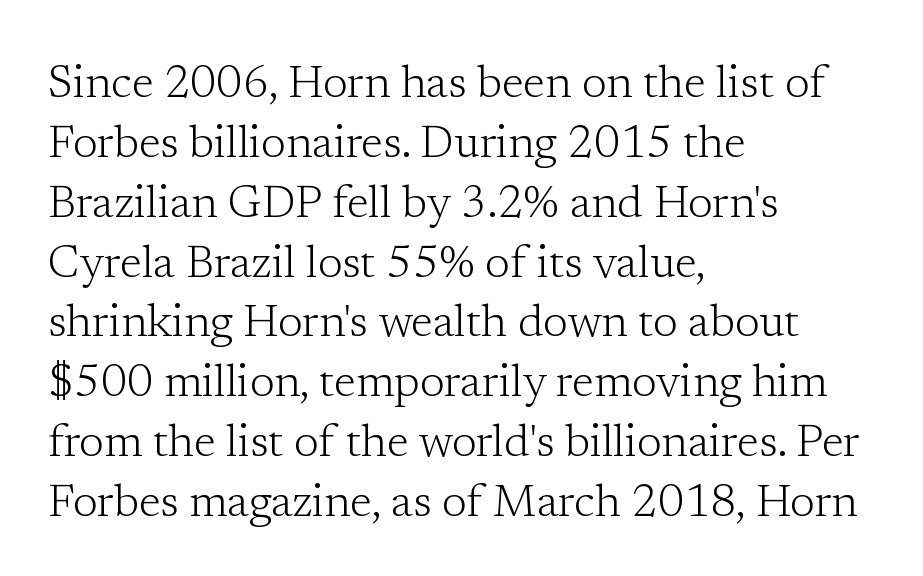
Note the varied advance widths — an 'i' is clearly narrower than an 'm'. Baseline-to-baseline distance is the conventional proportion of letter height. To sum up the face: it has serifs. The letterforms sit at book weight or below.
